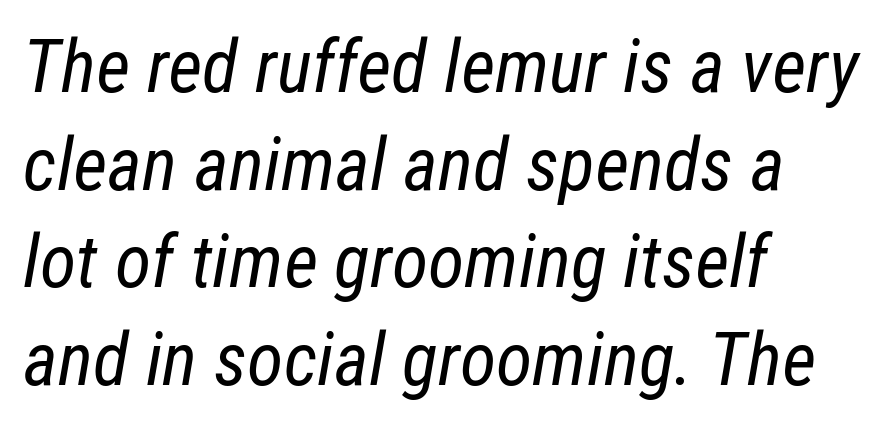
{"italic": "yes", "lean": "right", "slant_degrees": 12, "bold": "no", "weight": "regular", "width": "condensed", "stroke_contrast": "low", "x_height": "medium", "monospaced": "no", "underline": "no", "align": "left", "line_spacing": "normal", "line_spacing_ratio": 1.32, "letter_spacing": "normal", "letter_spacing_em": 0.0, "glyph_px": 74}
